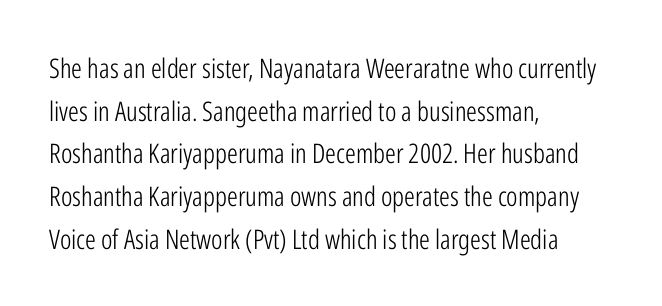
Q: Is the text bold? A: No.
Q: Is the text italic (slanted)? A: No, it is upright.
Q: Is the text underlined? A: No.
Q: How is the paragraph aligned? A: Left-aligned.
Q: Is the spacing between letters normal or unusually wide? A: Normal.
Q: Is the spacing between lines tight, normal or loose? A: Normal.
